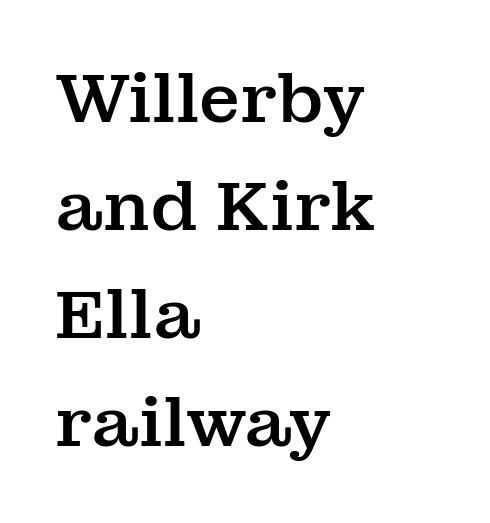
A typesetter would mark this as roman, not italic. Note the varied advance widths — an 'i' is clearly narrower than an 'm'. Horizontal bands of white between lines are of average thickness. The strip under each line holds only bare page.
